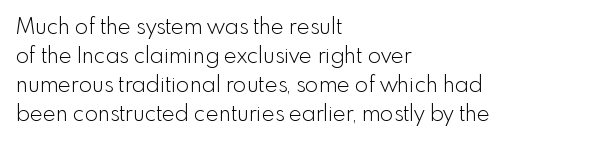
Tall strokes in this sample are plumb rather than angled. The passage shown has conventional tracking throughout. Every row of glyphs begins at an identical x-position on the left. A normal amount of white space separates one row of letters from the next. Type without underlining.
